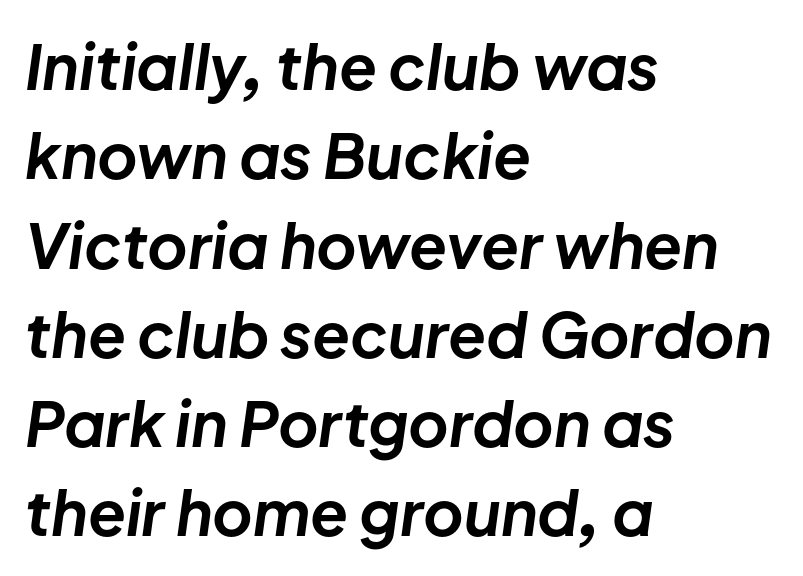
Q: Is the text bold? A: Yes.
Q: Is the text italic (slanted)? A: Yes, it leans right by about 8 degrees.
Q: Is the text underlined? A: No.
Q: How is the paragraph aligned? A: Left-aligned.
Q: Is the spacing between letters normal or unusually wide? A: Normal.
Q: Is the spacing between lines tight, normal or loose? A: Normal.
Q: Width (condensed, normal, or wide)? A: Normal.
Q: Stroke contrast? A: Low.
Q: x-height? A: Medium.
Q: Monospaced? A: No.
